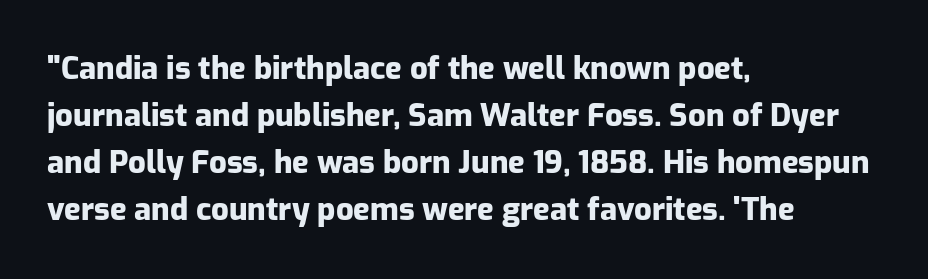
Q: Is the text bold? A: Yes.
Q: Is the text italic (slanted)? A: No, it is upright.
Q: Is the typeface a serif or a sans-serif typeface? A: Sans-serif.
Q: Is the text underlined? A: No.
Q: How is the paragraph aligned? A: Left-aligned.
Q: Is the spacing between letters normal or unusually wide? A: Normal.
Q: Is the spacing between lines tight, normal or loose? A: Normal.
Q: Width (condensed, normal, or wide)? A: Normal.
Q: Stroke contrast? A: Low.
Q: x-height? A: Medium.
Q: Monospaced? A: No.
